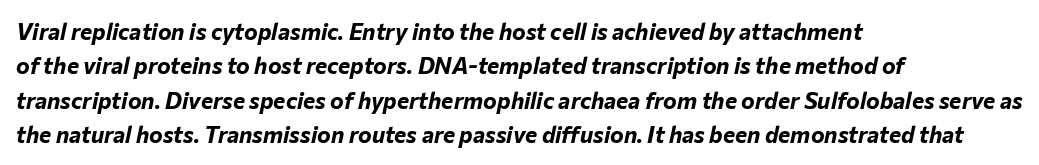
The image shows 23 px bold type, italic (leaning right); set left-aligned, normal line spacing (1.5x), normal letter spacing, not underlined.
